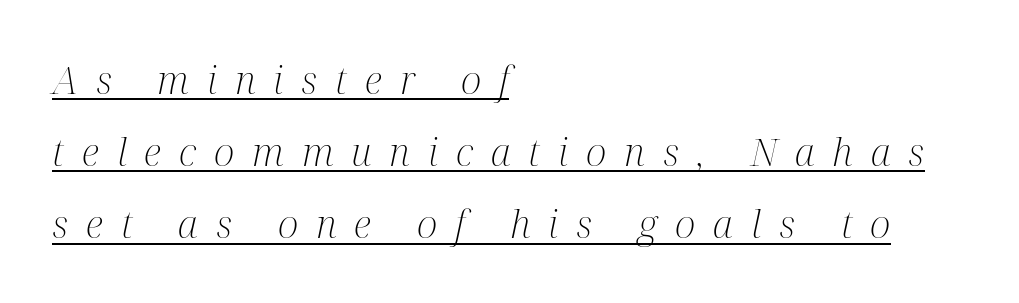
Q: Is the text bold? A: No.
Q: Is the text italic (slanted)? A: Yes, it leans right by about 12 degrees.
Q: Is the typeface a serif or a sans-serif typeface? A: Serif.
Q: Is the text underlined? A: Yes.
Q: How is the paragraph aligned? A: Left-aligned.
Q: Is the spacing between letters normal or unusually wide? A: Unusually wide.
Q: Width (condensed, normal, or wide)? A: Condensed.
Q: Stroke contrast? A: Medium.
Q: x-height? A: Medium.
Q: Monospaced? A: No.
